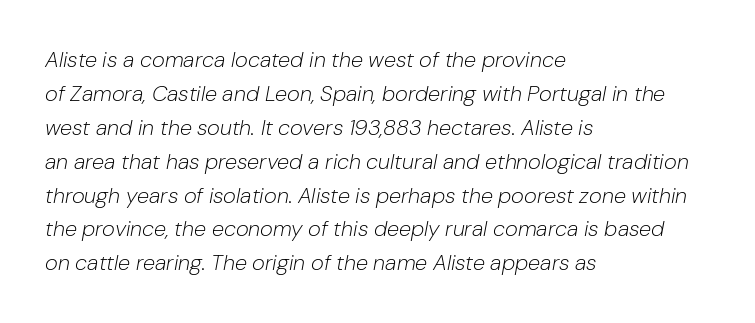
Q: Is the text bold? A: No.
Q: Is the text italic (slanted)? A: Yes, it leans right by about 10 degrees.
Q: Is the text underlined? A: No.
Q: How is the paragraph aligned? A: Left-aligned.
Q: Is the spacing between letters normal or unusually wide? A: Normal.
Q: Is the spacing between lines tight, normal or loose? A: Normal.
